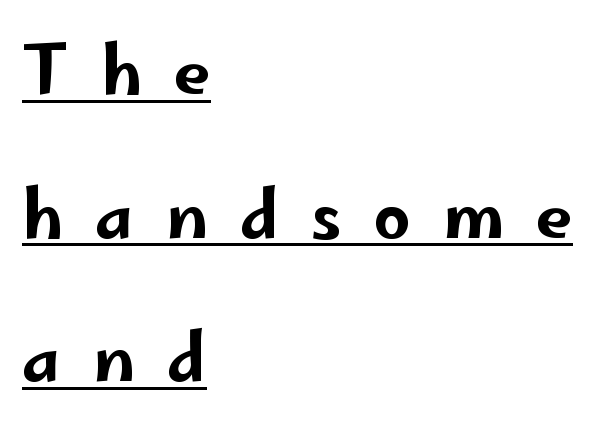
This is roman type, the default non-slanted kind. These lines are composed in type without serifs. Every row of glyphs begins at an identical x-position on the left. Each new line begins a long way beneath the previous one. A rule runs beneath these lines of type.
